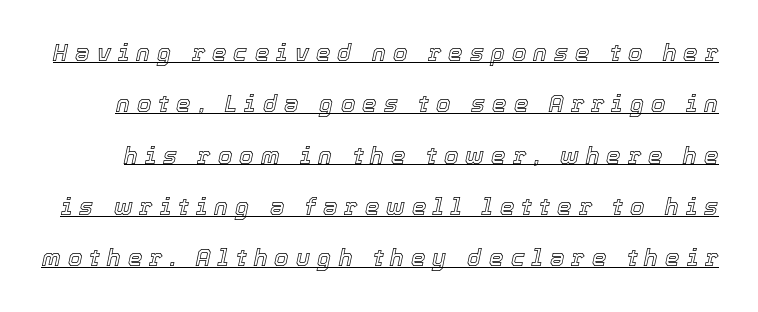
The image shows 23 px text type, italic (leaning right); set loose line spacing (2.23x), unusually wide letter spacing (+0.31 em), underlined.
